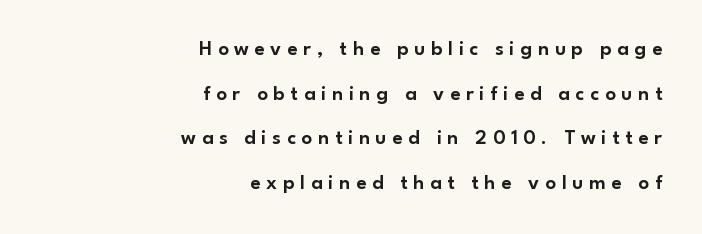
{"italic": "no", "underline": "no", "align": "right", "line_spacing": "loose", "line_spacing_ratio": 2.12, "letter_spacing": "wide", "letter_spacing_em": 0.27, "glyph_px": 21}
